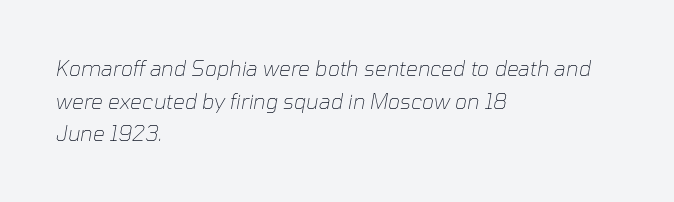
The image shows 21 px text type, italic (leaning right); set left-aligned, normal line spacing (1.55x), normal letter spacing, not underlined.
